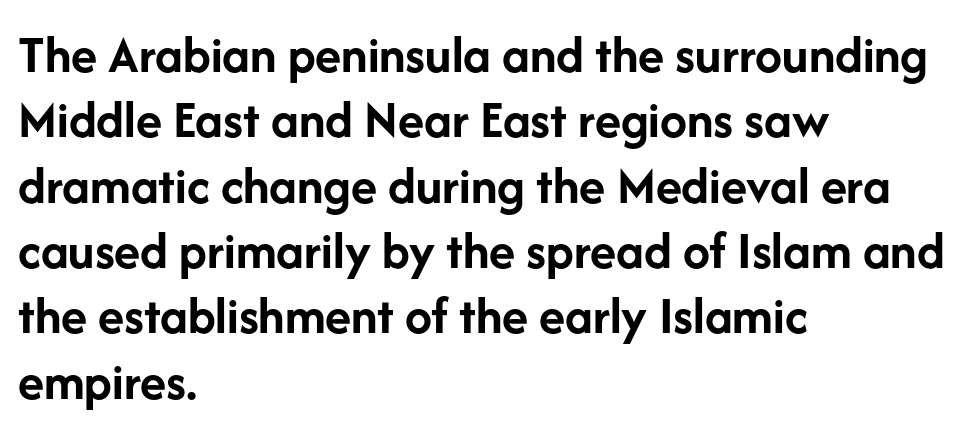
Q: Is the text bold? A: Yes.
Q: Is the text italic (slanted)? A: No, it is upright.
Q: Is the typeface a serif or a sans-serif typeface? A: Sans-serif.
Q: Is the text underlined? A: No.
Q: How is the paragraph aligned? A: Left-aligned.
Q: Is the spacing between letters normal or unusually wide? A: Normal.
Q: Width (condensed, normal, or wide)? A: Normal.
Q: Stroke contrast? A: Low.
Q: x-height? A: Medium.
Q: Monospaced? A: No.
